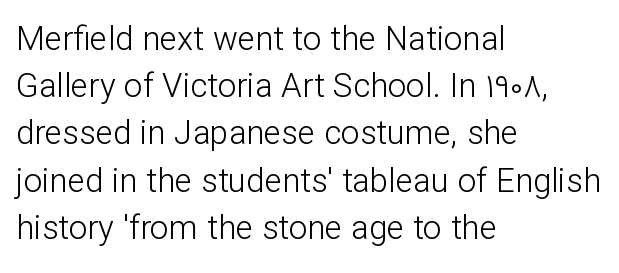
{"serif": "no", "italic": "no", "bold": "no", "weight": "light", "width": "normal", "stroke_contrast": "low", "x_height": "medium", "monospaced": "no", "underline": "no", "align": "left", "line_spacing": "normal", "line_spacing_ratio": 1.43, "letter_spacing": "normal", "letter_spacing_em": 0.0, "glyph_px": 33}
